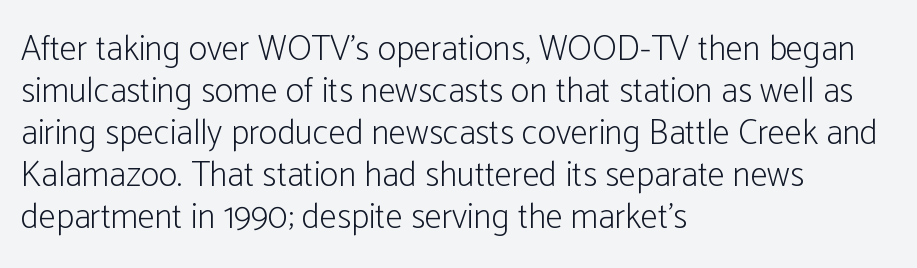
{"serif": "no", "italic": "no", "bold": "no", "weight": "light", "width": "condensed", "stroke_contrast": "low", "x_height": "medium", "monospaced": "no", "underline": "no", "align": "left", "line_spacing_ratio": 1.2, "letter_spacing": "normal", "letter_spacing_em": 0.0, "glyph_px": 35}
